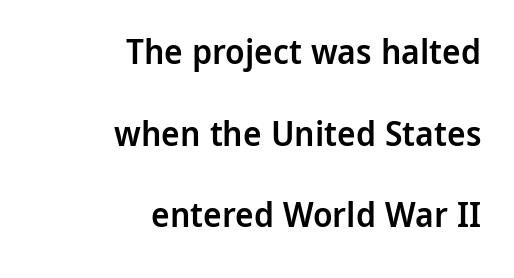
The image shows 35 px semibold sans-serif type, upright; set right-aligned, loose line spacing (2.33x), normal letter spacing, not underlined; low stroke contrast and a medium x-height.
